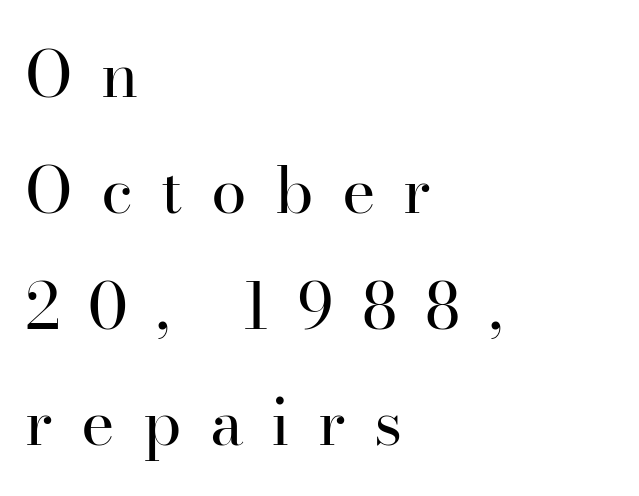
Q: Is the text bold? A: No.
Q: Is the text italic (slanted)? A: No, it is upright.
Q: Is the typeface a serif or a sans-serif typeface? A: Serif.
Q: Is the text underlined? A: No.
Q: How is the paragraph aligned? A: Left-aligned.
Q: Is the spacing between letters normal or unusually wide? A: Unusually wide.
Q: Width (condensed, normal, or wide)? A: Normal.
Q: Stroke contrast? A: High.
Q: x-height? A: Small.
Q: Monospaced? A: No.
